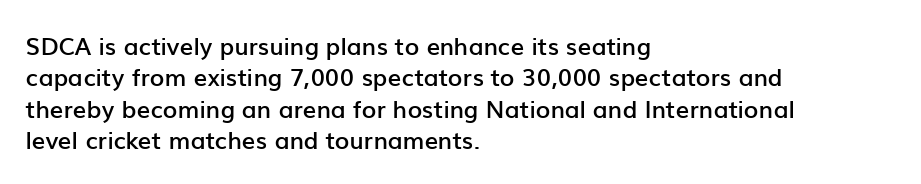
{"italic": "no", "bold": "semi", "underline": "no", "align": "left", "line_spacing": "normal", "line_spacing_ratio": 1.31, "letter_spacing": "normal", "letter_spacing_em": 0.0, "glyph_px": 24}
